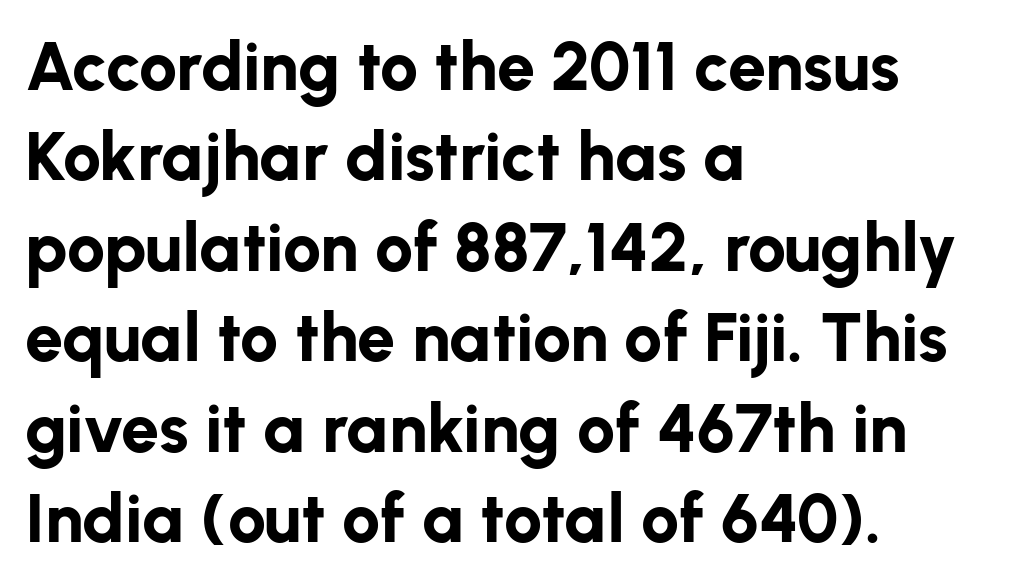
The image shows 68 px bold sans-serif type, upright; set left-aligned, normal line spacing (1.33x), normal letter spacing, not underlined; low stroke contrast and a medium x-height.
